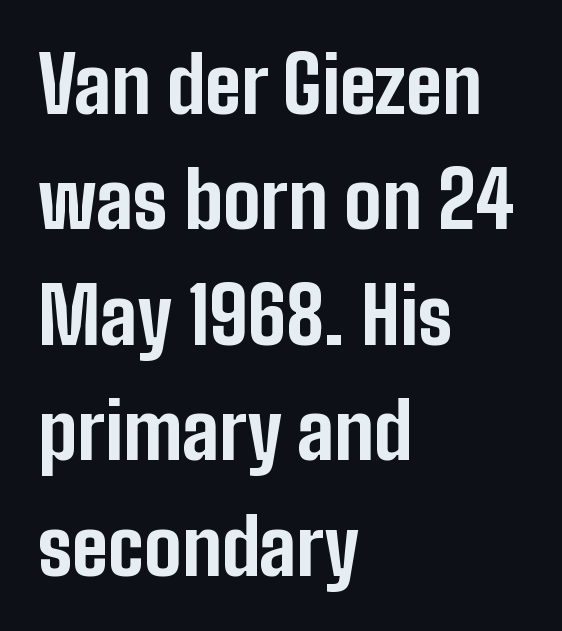
{"serif": "no", "italic": "no", "bold": "yes", "weight": "bold", "width": "condensed", "stroke_contrast": "low", "x_height": "medium", "monospaced": "no", "underline": "no", "align": "left", "line_spacing": "normal", "line_spacing_ratio": 1.5, "letter_spacing": "normal", "letter_spacing_em": 0.0, "glyph_px": 77}
